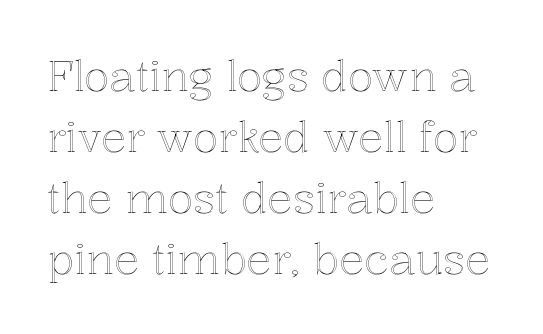
The image shows 42 px text type, upright; set left-aligned, normal line spacing (1.45x), normal letter spacing, not underlined; a medium x-height.
